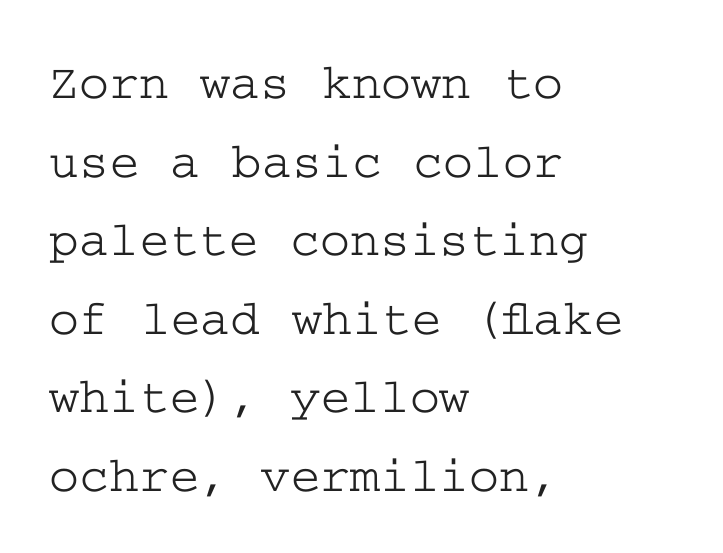
{"serif": "yes", "italic": "no", "width": "wide", "stroke_contrast": "low", "x_height": "medium", "underline": "no", "align": "left", "line_spacing": "normal", "line_spacing_ratio": 1.54, "letter_spacing": "normal", "letter_spacing_em": 0.0, "glyph_px": 51}
